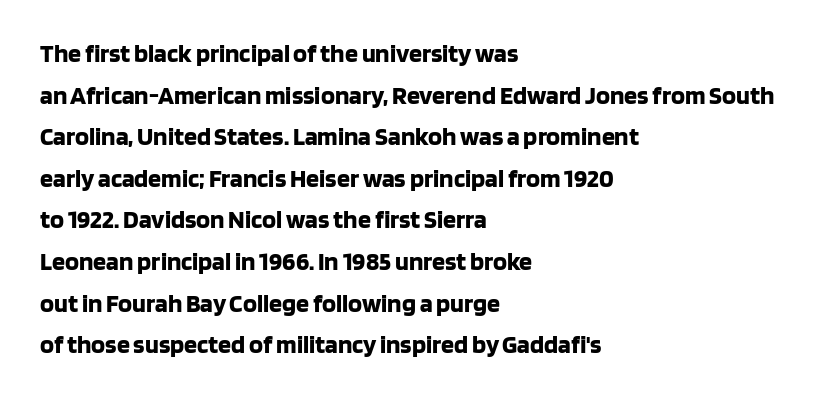
The image shows 26 px bold type, upright; set left-aligned, normal line spacing (1.6x), normal letter spacing, not underlined.
